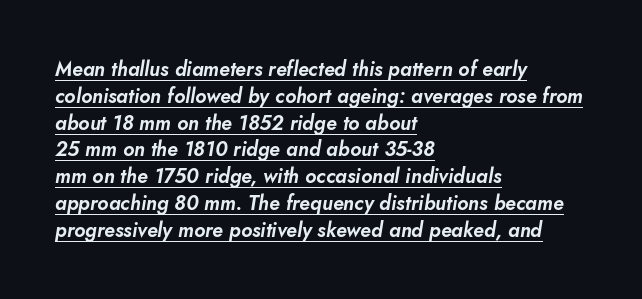
The passage shown is underscored from start to finish. Style check: oblique. These lines keep a tight, regular rhythm from letter to letter. The rendering uses a moderate line-height, typical for paragraphs. The passage is arranged the way most books set body copy — flush left.
